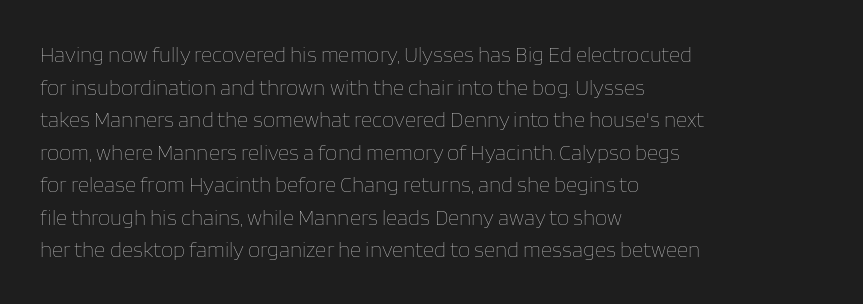
{"italic": "no", "bold": "no", "underline": "no", "align": "left", "line_spacing": "normal", "line_spacing_ratio": 1.48, "letter_spacing": "normal", "letter_spacing_em": 0.0, "glyph_px": 22}
